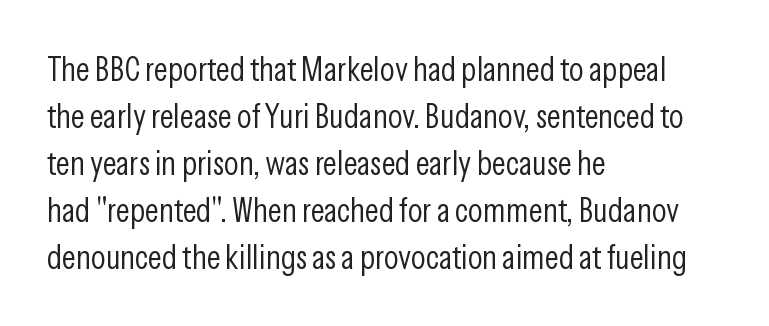
{"serif": "no", "italic": "no", "bold": "no", "weight": "light", "width": "condensed", "stroke_contrast": "low", "x_height": "medium", "monospaced": "no", "underline": "no", "align": "left", "line_spacing": "normal", "line_spacing_ratio": 1.38, "letter_spacing": "normal", "letter_spacing_em": 0.0, "glyph_px": 34}
